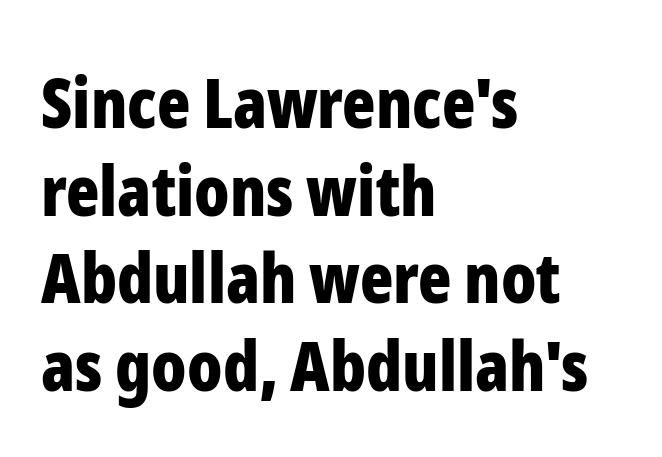
Teacher's note: observe the even left margin — that is flush-left alignment. These lines were composed using upright roman letters. Does extra space separate the letters? No, they use regular spacing. Weight check: bold — yes, fully. Type without underlining. The face used here is a sans, in the tradition of grotesques and geometrics.
